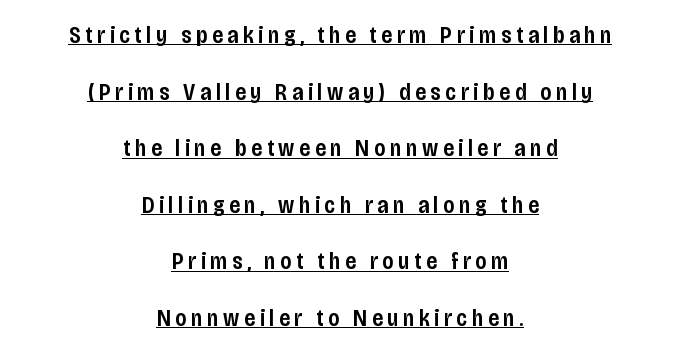
The image shows 23 px text type, upright; set centered, loose line spacing (2.46x), unusually wide letter spacing (+0.21 em), underlined.
